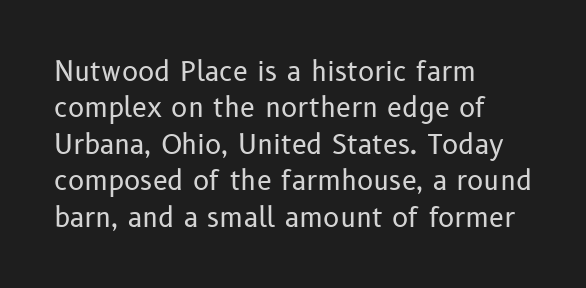
Upright lettering throughout. Reading down the column, the eye jumps a familiar distance to each next line. The typesetting does not lean heavy: it is not bold. Horizontal alignment here is leftward, the default for most running prose. The space directly below the letters is spotless. Glyph-to-glyph distance matches everyday printed text.
